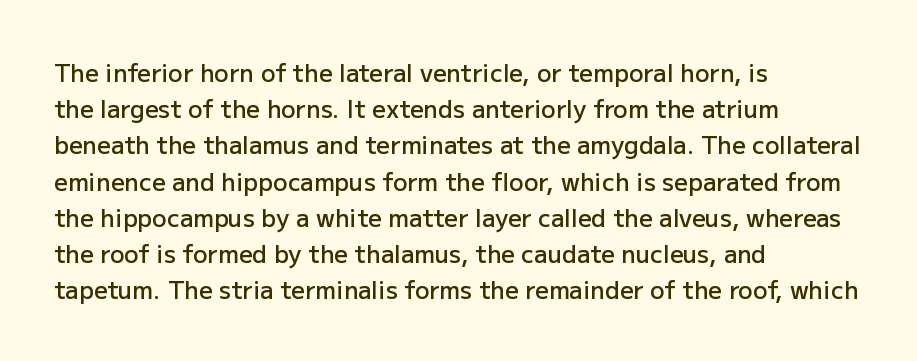
Quick note: not italic, upright. The baseline area is clear. Short and long lines alike share a common starting point at left. Students, observe: this is what conventionally led text looks like.
